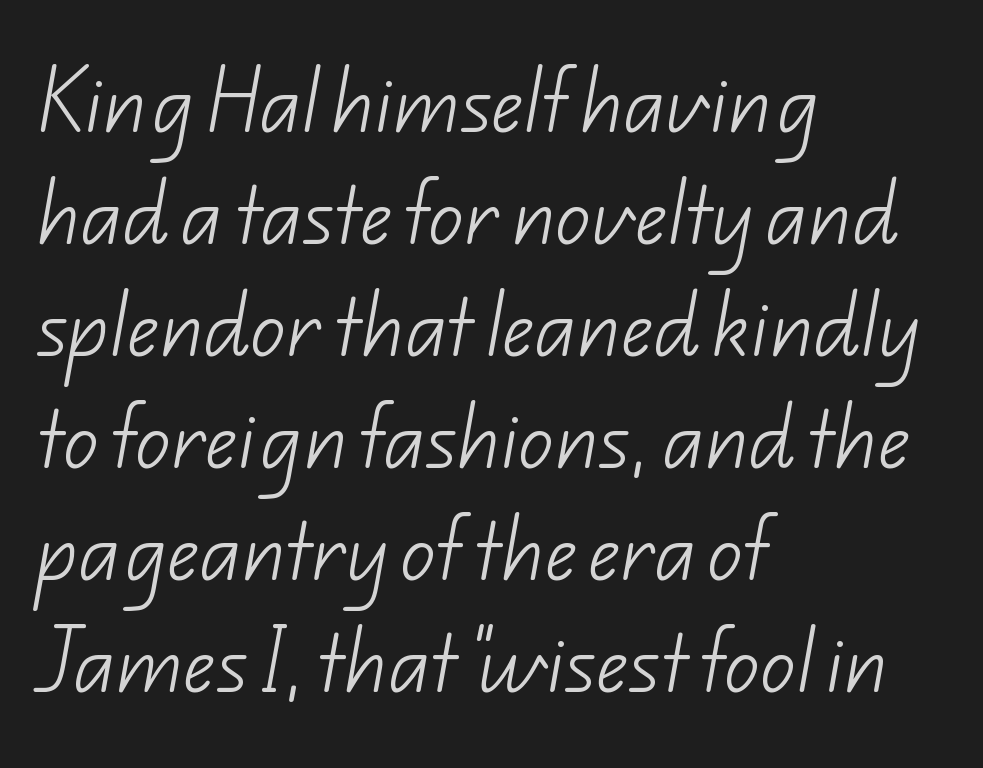
{"serif": "no", "bold": "no", "weight": "light", "width": "normal", "stroke_contrast": "low", "x_height": "small", "monospaced": "no", "underline": "no", "align": "left", "line_spacing": "normal", "line_spacing_ratio": 1.6, "letter_spacing": "normal", "letter_spacing_em": 0.0, "glyph_px": 70}
